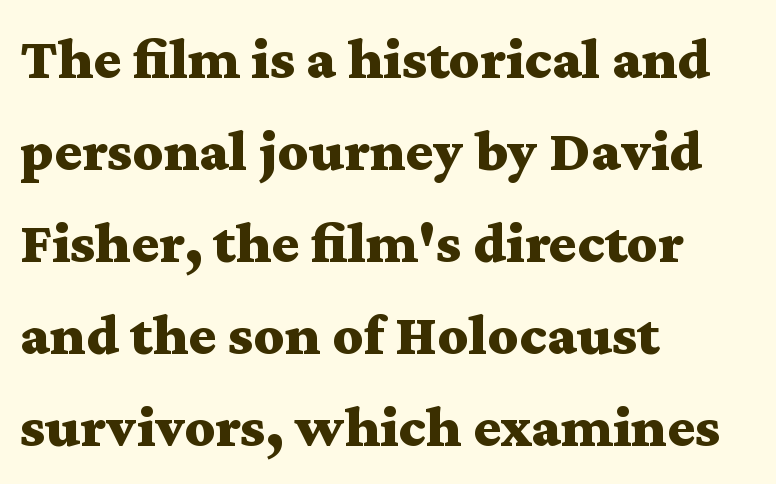
Nobody touched the tracking dial on this one. Descender tails drop into unmarked territory. The type sits square on the baseline with zero lean. The block of text has a typical density, with ordinary space between rows.
